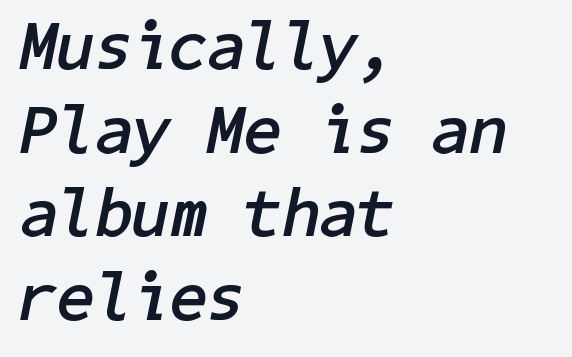
The image shows 68 px semibold type, italic (leaning right); set left-aligned, line spacing 1.23x, normal letter spacing, not underlined; low stroke contrast and a medium x-height.
